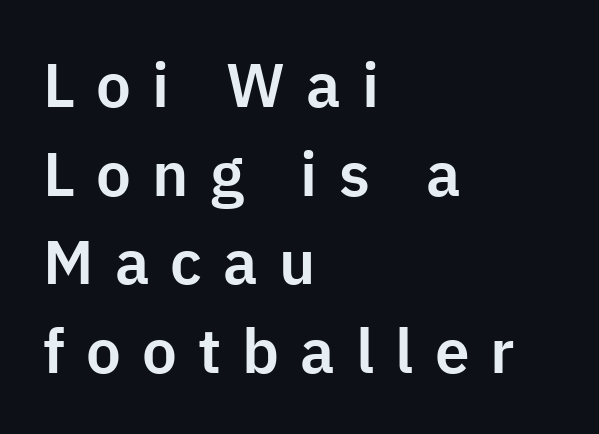
The image shows 62 px sans-serif type, upright; set left-aligned, normal line spacing (1.43x), unusually wide letter spacing (+0.34 em), not underlined; low stroke contrast and a medium x-height.
